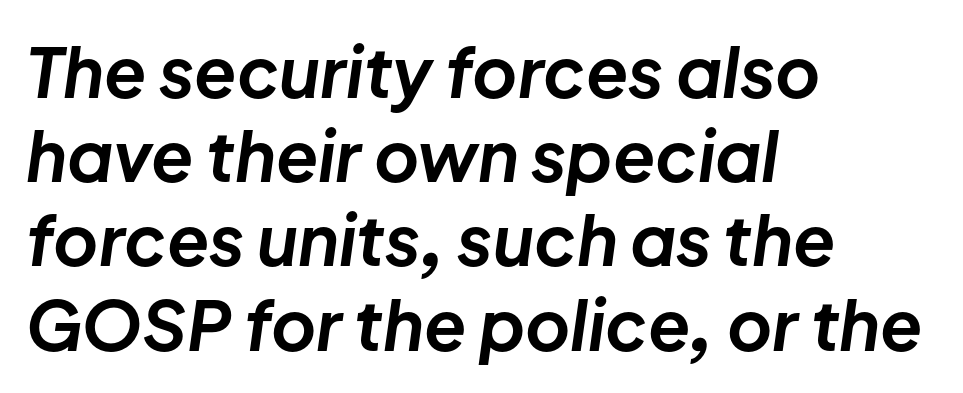
The image shows 69 px bold type, italic (leaning right); set left-aligned, line spacing 1.22x, normal letter spacing, not underlined; low stroke contrast and a medium x-height.
